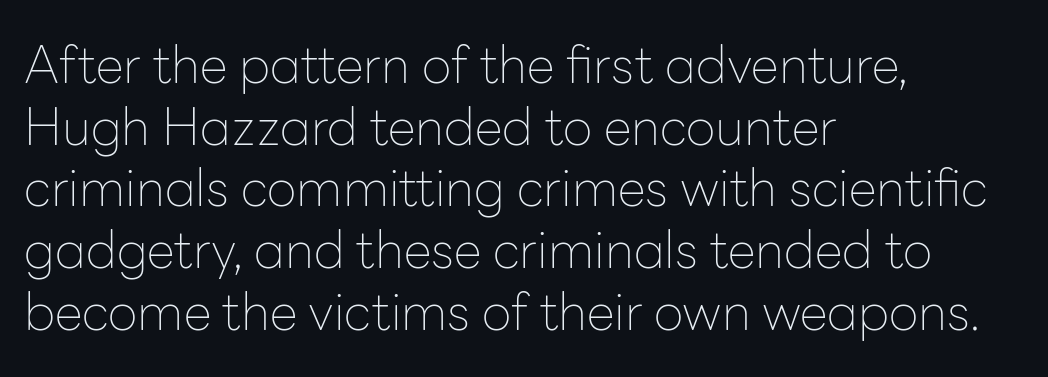
There is no visible air inserted between adjacent glyphs. The face used here is proportionally spaced, like ordinary book or web type. A roman cut, with each character standing at attention. Heft: none added — not bold. A bare baseline throughout the passage. Alignment: flush left.
